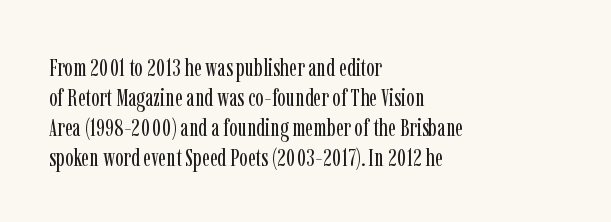
{"italic": "no", "bold": "no", "underline": "no", "align": "left", "line_spacing_ratio": 1.2, "letter_spacing": "normal", "letter_spacing_em": 0.0, "glyph_px": 25}
